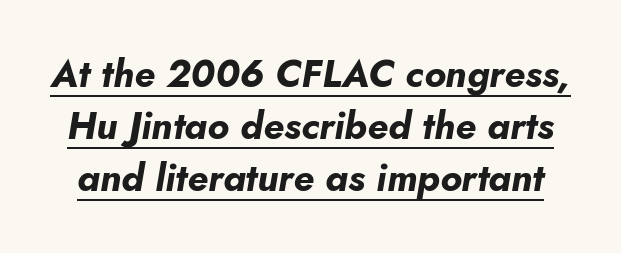
The image shows 38 px bold type, italic (leaning right); set normal line spacing (1.37x), normal letter spacing, underlined; low stroke contrast and a small x-height.
